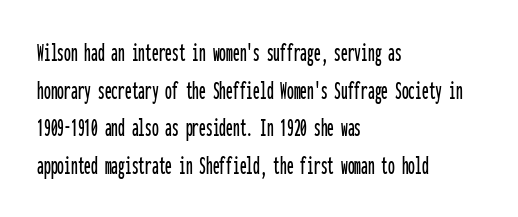
Q: Is the text italic (slanted)? A: No, it is upright.
Q: Is the text underlined? A: No.
Q: How is the paragraph aligned? A: Left-aligned.
Q: Is the spacing between letters normal or unusually wide? A: Normal.
Q: Is the spacing between lines tight, normal or loose? A: Normal.
